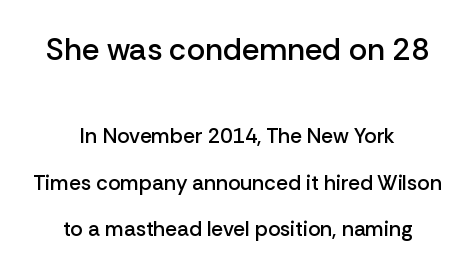
The image shows 31 px semibold sans-serif type, upright; set centered, loose line spacing (2.21x), normal letter spacing, not underlined; the first (top) block is 1.48x larger; low stroke contrast and a medium x-height.
